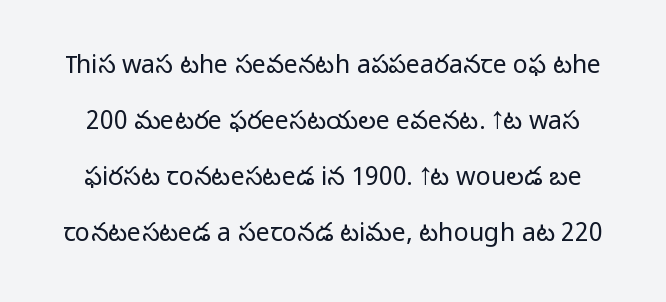
The image shows 25 px text type, upright; set loose line spacing (2.24x), normal letter spacing, not underlined.
